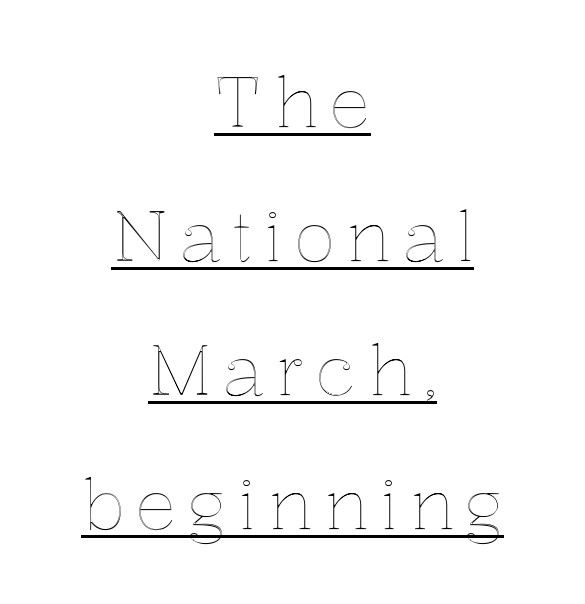
The image shows 69 px text type, upright; set centered, loose line spacing (1.94x), underlined; a medium x-height.
